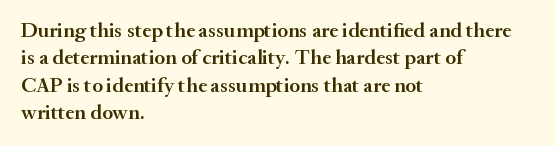
The image shows 21 px text type, upright; set left-aligned, normal line spacing (1.3x), normal letter spacing, not underlined.
